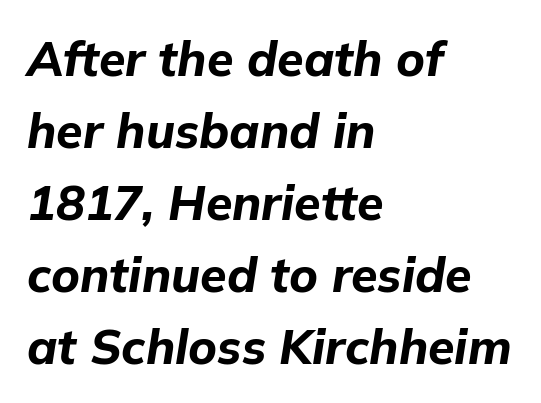
Bold? Absolutely — the strokes are thick and heavy. Notice how descenders clear the ascenders below comfortably — that's standard leading. An italicized treatment has been applied to the whole sample. Descenders hang freely into open space. Students, note that the glyphs here touch the page at normal intervals.
